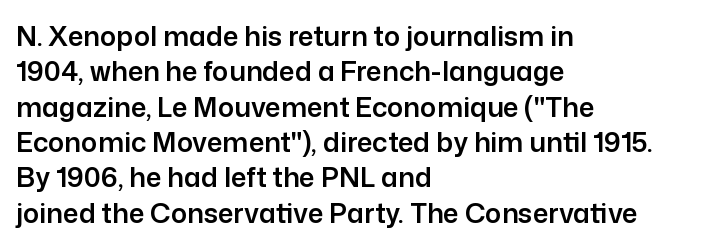
The image shows 27 px text type, upright; set left-aligned, normal line spacing (1.31x), normal letter spacing, not underlined.
